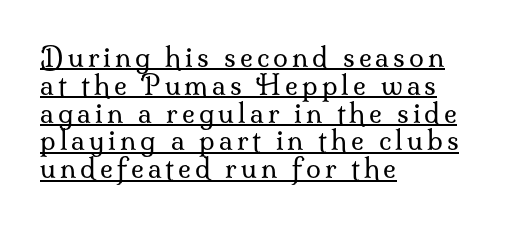
Which margin do the lines hug? The left one — the right edge is uneven. The letterforms sit at book weight or below. The sample's only ornament is a line tracing under the words. Posture: straight, roman, zero tilt. Line spacing here is tight.
